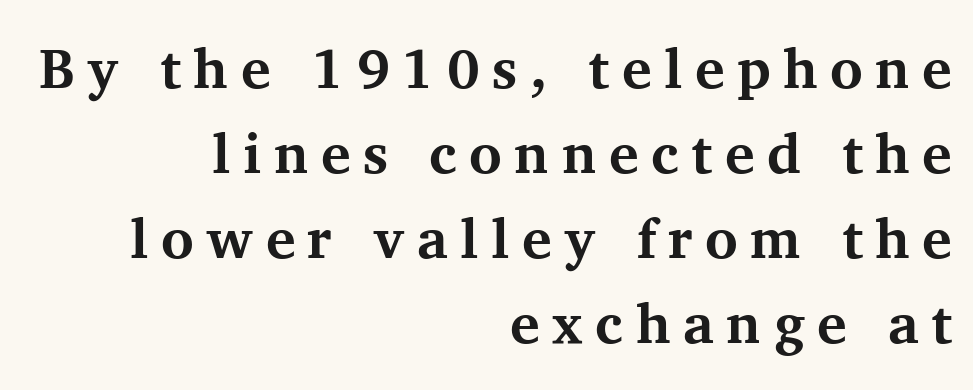
Q: Is the text bold? A: Yes.
Q: Is the text italic (slanted)? A: No, it is upright.
Q: Is the typeface a serif or a sans-serif typeface? A: Serif.
Q: Is the text underlined? A: No.
Q: How is the paragraph aligned? A: Right-aligned.
Q: Is the spacing between letters normal or unusually wide? A: Unusually wide.
Q: Is the spacing between lines tight, normal or loose? A: Normal.
Q: Width (condensed, normal, or wide)? A: Normal.
Q: Stroke contrast? A: Medium.
Q: x-height? A: Medium.
Q: Monospaced? A: No.
